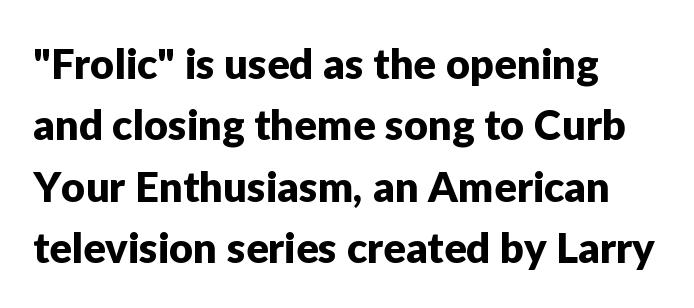
{"serif": "no", "italic": "no", "width": "normal", "stroke_contrast": "low", "x_height": "medium", "monospaced": "no", "underline": "no", "line_spacing": "normal", "line_spacing_ratio": 1.46, "letter_spacing": "normal", "letter_spacing_em": 0.0, "glyph_px": 42}
